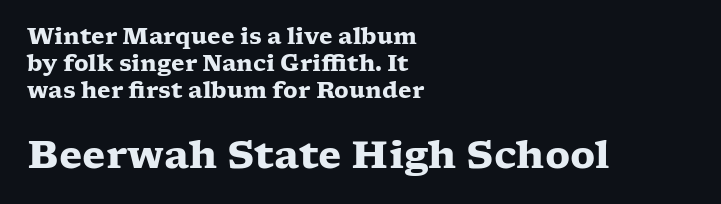
The gaps between neighbouring characters are ordinary and unremarkable. Every character sits straight up, as roman type does. These two chunks differ in scale, with the bottom chunk taking the larger measure. Chunky letters — that's bold for sure.
